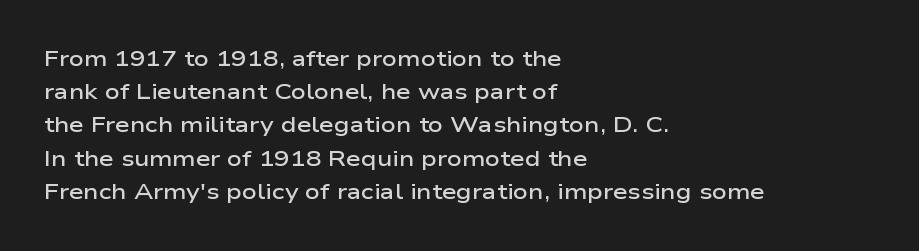
The image shows 21 px text type, upright; set left-aligned, normal line spacing (1.58x), normal letter spacing, not underlined.
